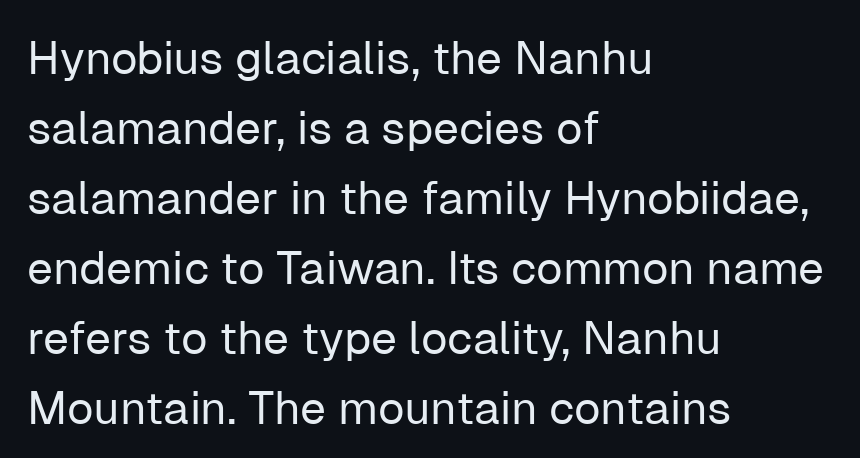
The space directly below the letters is spotless. These lines sit exactly where default settings would place them. Casual observation: everything's shoved over to the left. The tracking reads as untouched default to a designer's eye. Varying glyph widths throughout — classic text-font behaviour.
